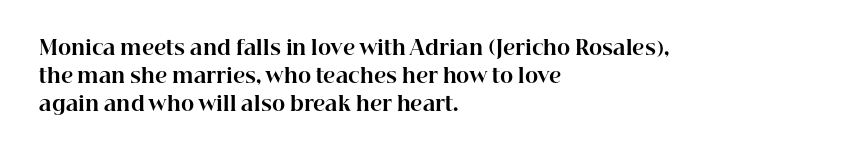
Q: Is the text bold? A: Yes.
Q: Is the text italic (slanted)? A: No, it is upright.
Q: Is the text underlined? A: No.
Q: How is the paragraph aligned? A: Left-aligned.
Q: Is the spacing between letters normal or unusually wide? A: Normal.
Q: Is the spacing between lines tight, normal or loose? A: Normal.
